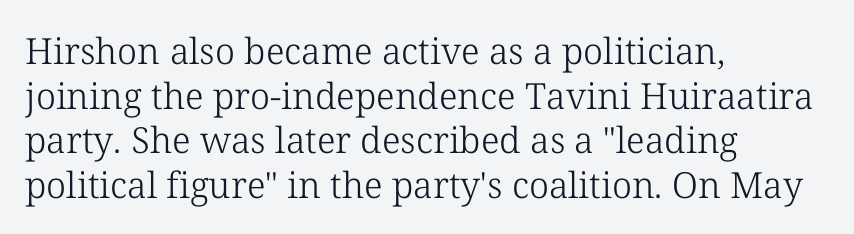
Q: Is the text bold? A: No.
Q: Is the text italic (slanted)? A: No, it is upright.
Q: Is the typeface a serif or a sans-serif typeface? A: Serif.
Q: Is the text underlined? A: No.
Q: How is the paragraph aligned? A: Left-aligned.
Q: Is the spacing between letters normal or unusually wide? A: Normal.
Q: Width (condensed, normal, or wide)? A: Normal.
Q: Stroke contrast? A: Low.
Q: x-height? A: Medium.
Q: Monospaced? A: No.
